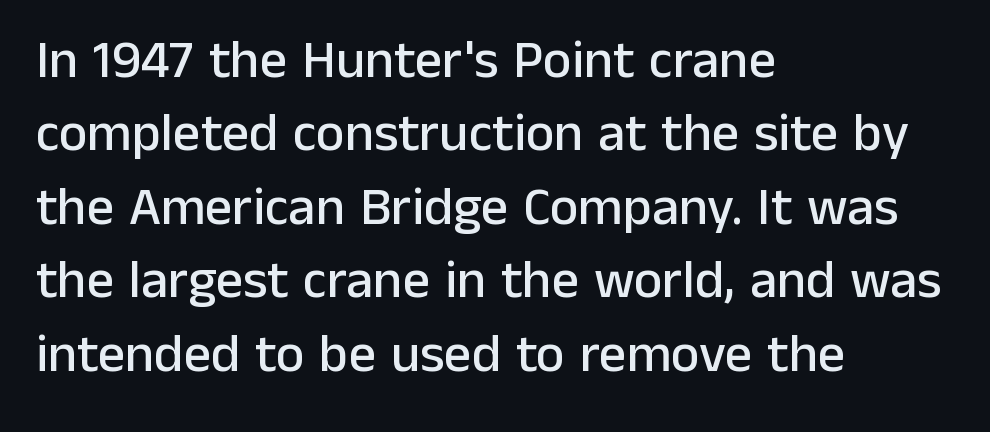
The image shows 54 px sans-serif type, upright; set left-aligned, normal line spacing (1.36x), normal letter spacing, not underlined; low stroke contrast and a medium x-height.
